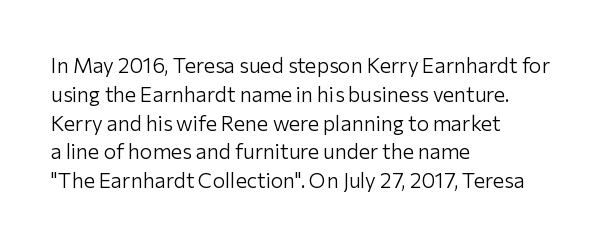
{"italic": "no", "bold": "no", "underline": "no", "align": "left", "line_spacing": "normal", "line_spacing_ratio": 1.37, "letter_spacing": "normal", "letter_spacing_em": 0.0, "glyph_px": 21}
